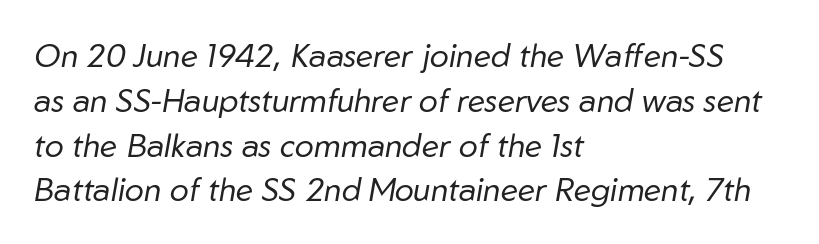
{"italic": "yes", "lean": "right", "slant_degrees": 10, "bold": "no", "weight": "regular", "width": "normal", "stroke_contrast": "low", "x_height": "medium", "monospaced": "no", "underline": "no", "align": "left", "line_spacing": "normal", "line_spacing_ratio": 1.4, "letter_spacing": "normal", "letter_spacing_em": 0.0, "glyph_px": 32}
